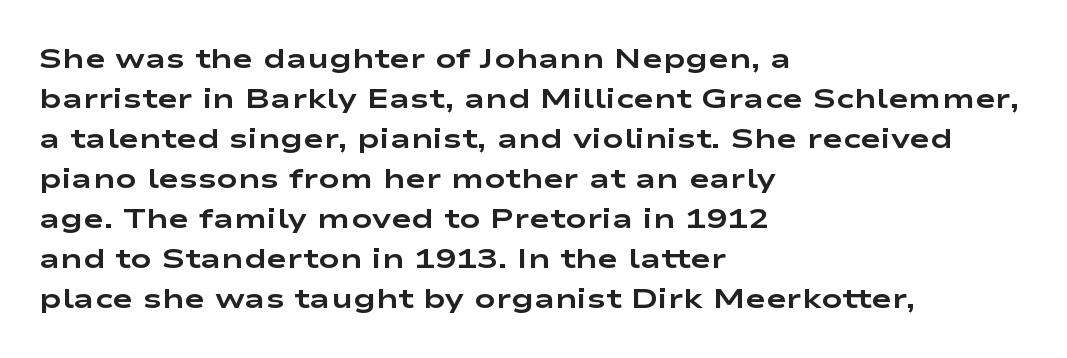
The image shows 28 px bold, wide sans-serif type, upright; set left-aligned, normal line spacing (1.43x), normal letter spacing, not underlined; low stroke contrast and a medium x-height.
